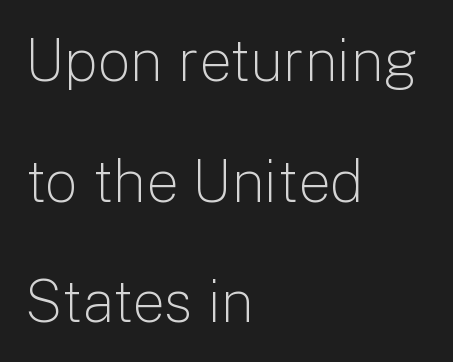
{"serif": "no", "italic": "no", "bold": "no", "weight": "light", "width": "normal", "stroke_contrast": "low", "x_height": "medium", "monospaced": "no", "underline": "no", "align": "left", "line_spacing": "loose", "line_spacing_ratio": 2.08, "letter_spacing": "normal", "letter_spacing_em": 0.0, "glyph_px": 58}
